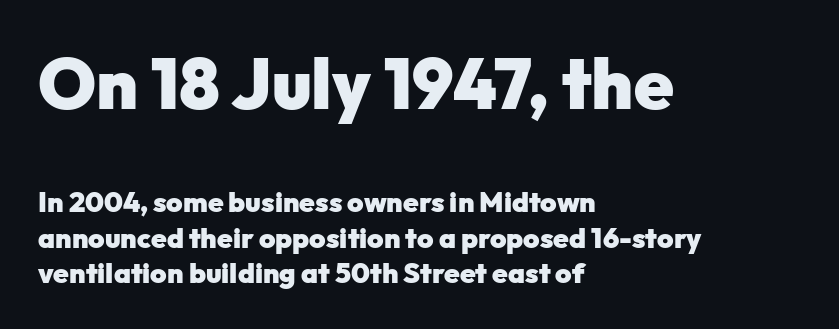
{"serif": "no", "italic": "no", "bold": "yes", "weight": "heavy", "width": "normal", "stroke_contrast": "low", "x_height": "medium", "monospaced": "no", "underline": "no", "align": "left", "line_spacing": "normal", "line_spacing_ratio": 1.26, "letter_spacing": "normal", "letter_spacing_em": 0.0, "larger_block": "first", "size_ratio": 2.54, "glyph_px": 71}
